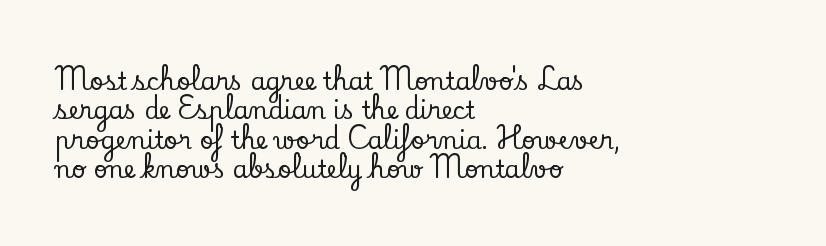
Q: Is the text italic (slanted)? A: No, it is upright.
Q: Is the text underlined? A: No.
Q: How is the paragraph aligned? A: Left-aligned.
Q: Is the spacing between letters normal or unusually wide? A: Normal.
